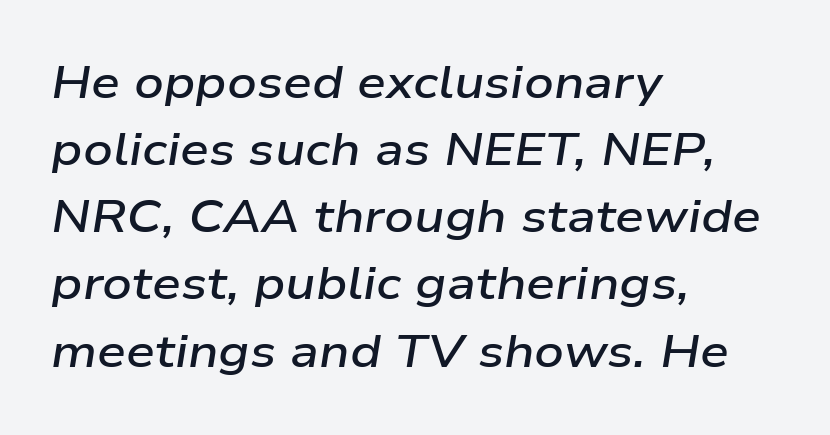
Q: Is the text bold? A: Semi-bold.
Q: Is the text italic (slanted)? A: Yes, it leans right by about 9 degrees.
Q: Is the text underlined? A: No.
Q: How is the paragraph aligned? A: Left-aligned.
Q: Is the spacing between letters normal or unusually wide? A: Normal.
Q: Is the spacing between lines tight, normal or loose? A: Normal.
Q: Width (condensed, normal, or wide)? A: Wide.
Q: Stroke contrast? A: Low.
Q: x-height? A: Medium.
Q: Monospaced? A: No.
